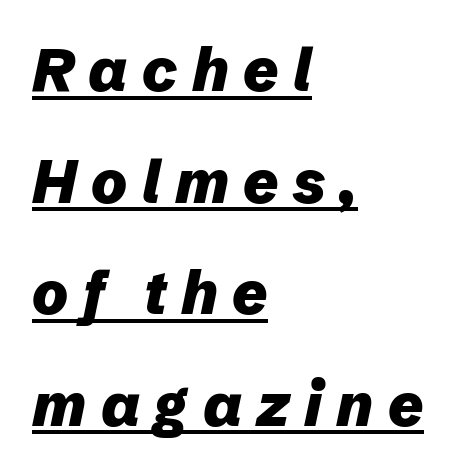
Q: Is the text bold? A: Yes.
Q: Is the text italic (slanted)? A: Yes, it leans right by about 12 degrees.
Q: Is the text underlined? A: Yes.
Q: How is the paragraph aligned? A: Left-aligned.
Q: Is the spacing between letters normal or unusually wide? A: Unusually wide.
Q: Width (condensed, normal, or wide)? A: Normal.
Q: Stroke contrast? A: Low.
Q: x-height? A: Medium.
Q: Monospaced? A: No.
